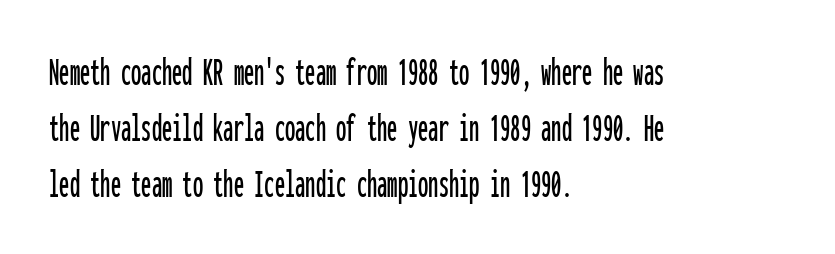
Q: Is the text italic (slanted)? A: No, it is upright.
Q: Is the typeface a serif or a sans-serif typeface? A: Sans-serif.
Q: Is the text underlined? A: No.
Q: How is the paragraph aligned? A: Left-aligned.
Q: Is the spacing between letters normal or unusually wide? A: Normal.
Q: Is the spacing between lines tight, normal or loose? A: Normal.
Q: Width (condensed, normal, or wide)? A: Condensed.
Q: Stroke contrast? A: Low.
Q: x-height? A: Medium.
Q: Monospaced? A: Yes.
